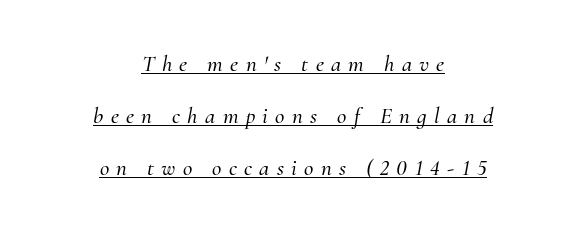
Compared with typical body copy, the letter spacing here is much looser. Regarding leading, the lines here are spaced well apart. Notice how the stems are inclined rather than vertical — that's the hallmark of italics. Glance below the letters and you will spot a drawn line.
